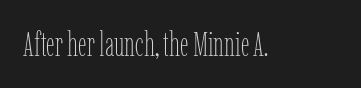
Q: Is the text bold? A: No.
Q: Is the text italic (slanted)? A: No, it is upright.
Q: Is the text underlined? A: No.
Q: Is the spacing between letters normal or unusually wide? A: Normal.
Q: Width (condensed, normal, or wide)? A: Condensed.
Q: Stroke contrast? A: Low.
Q: x-height? A: Medium.
Q: Monospaced? A: No.
